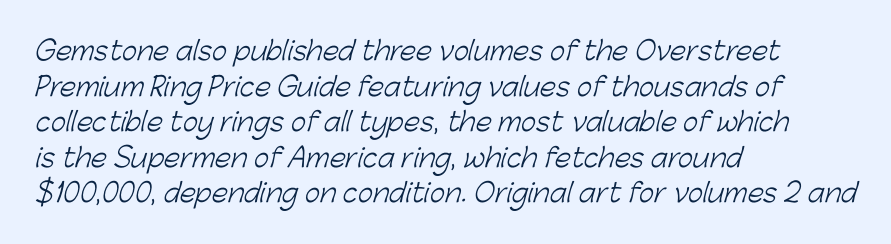
{"bold": "no", "underline": "no", "align": "left", "line_spacing": "normal", "line_spacing_ratio": 1.37, "letter_spacing": "normal", "letter_spacing_em": 0.0, "glyph_px": 26}
